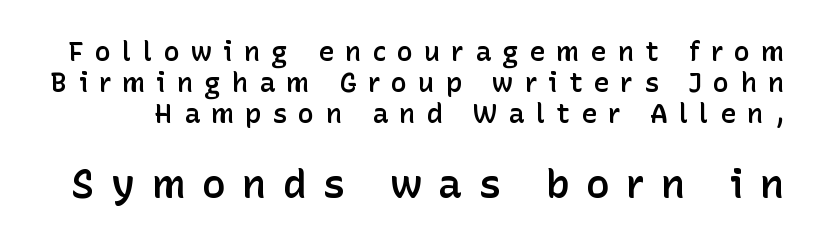
Q: Is the text bold? A: Semi-bold.
Q: Is the text italic (slanted)? A: No, it is upright.
Q: Is the typeface a serif or a sans-serif typeface? A: Sans-serif.
Q: Is the text underlined? A: No.
Q: Is the spacing between letters normal or unusually wide? A: Unusually wide.
Q: Is the spacing between lines tight, normal or loose? A: Tight.
Q: Which block of text is set in a larger size, the first (top) or the second (bottom)? A: The second (bottom) one.
Q: Width (condensed, normal, or wide)? A: Normal.
Q: Stroke contrast? A: Low.
Q: x-height? A: Medium.
Q: Monospaced? A: No.
